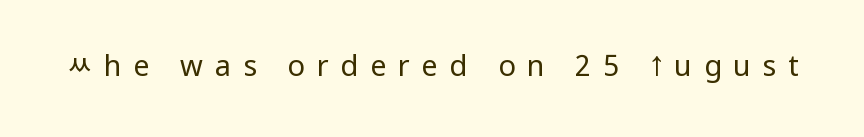
The image shows 29 px regular-weight, condensed sans-serif type, upright; set unusually wide letter spacing (+0.4 em), not underlined; low stroke contrast and a large x-height.
